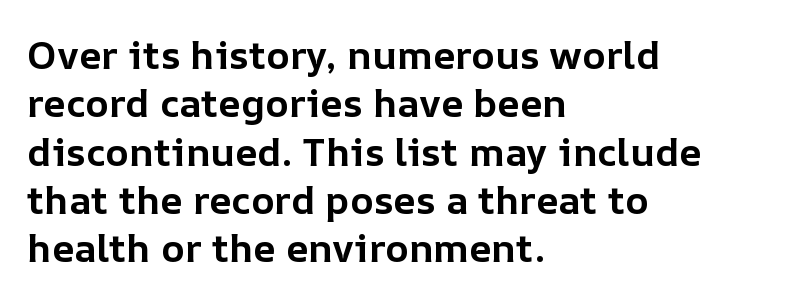
The image shows 39 px bold type, upright; set left-aligned, line spacing 1.24x, normal letter spacing, not underlined; low stroke contrast and a medium x-height.
